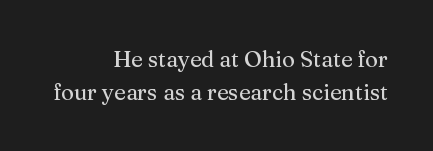
Q: Is the text italic (slanted)? A: No, it is upright.
Q: Is the text underlined? A: No.
Q: How is the paragraph aligned? A: Right-aligned.
Q: Is the spacing between letters normal or unusually wide? A: Normal.
Q: Is the spacing between lines tight, normal or loose? A: Normal.
